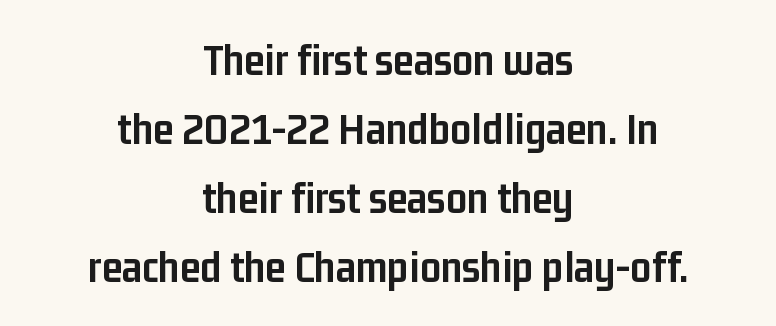
Each letter keeps its own natural width here, so spacing adapts to shape. The rendering uses a bold face; every stroke is thick and dark. Every row of glyphs is offset so its center matches the block's center. Is there much room between lines? A standard amount, neither cramped nor airy.
